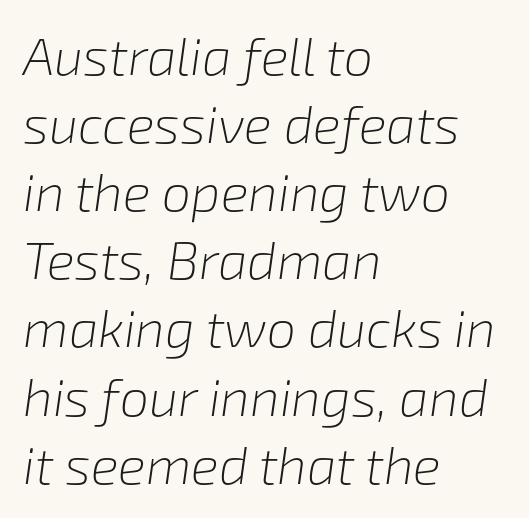
Q: Is the text bold? A: No.
Q: Is the text italic (slanted)? A: Yes, it leans right by about 8 degrees.
Q: Is the text underlined? A: No.
Q: How is the paragraph aligned? A: Left-aligned.
Q: Is the spacing between letters normal or unusually wide? A: Normal.
Q: Is the spacing between lines tight, normal or loose? A: Normal.
Q: Width (condensed, normal, or wide)? A: Normal.
Q: Stroke contrast? A: Low.
Q: x-height? A: Medium.
Q: Monospaced? A: No.
